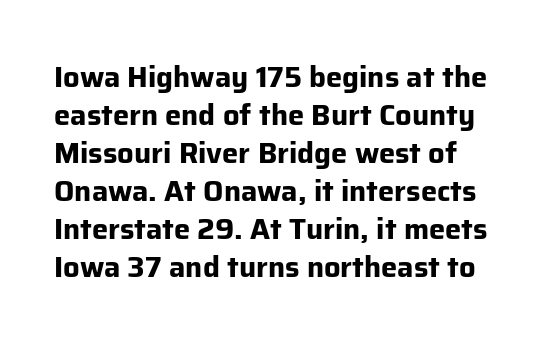
{"serif": "no", "italic": "no", "bold": "yes", "weight": "bold", "width": "normal", "stroke_contrast": "low", "x_height": "medium", "monospaced": "no", "underline": "no", "line_spacing": "normal", "line_spacing_ratio": 1.31, "letter_spacing": "normal", "letter_spacing_em": 0.0, "glyph_px": 29}
